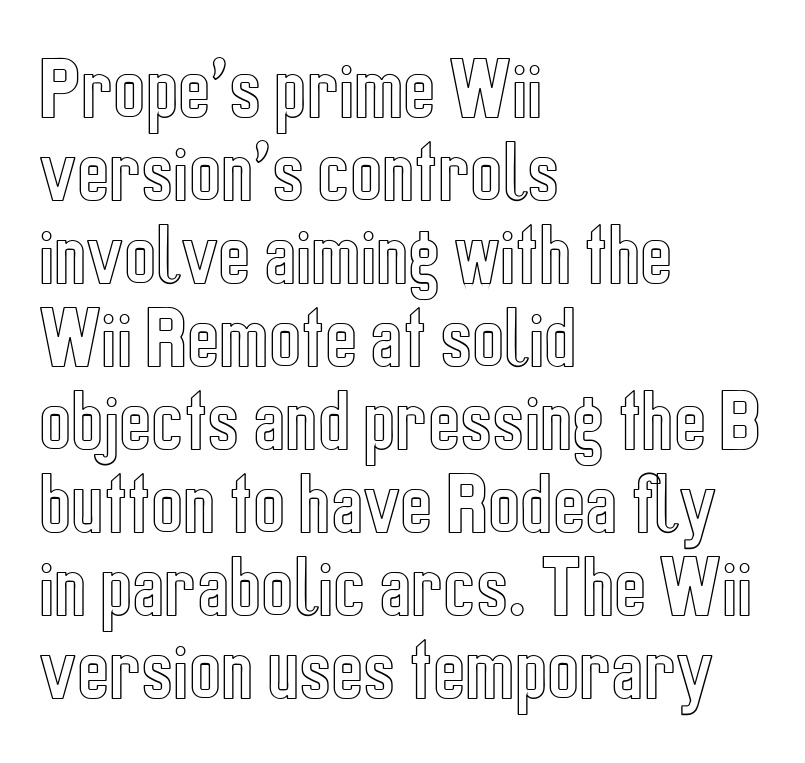
Q: Is the text italic (slanted)? A: No, it is upright.
Q: Is the text underlined? A: No.
Q: How is the paragraph aligned? A: Left-aligned.
Q: Is the spacing between letters normal or unusually wide? A: Normal.
Q: Width (condensed, normal, or wide)? A: Condensed.
Q: x-height? A: Medium.
Q: Monospaced? A: No.
